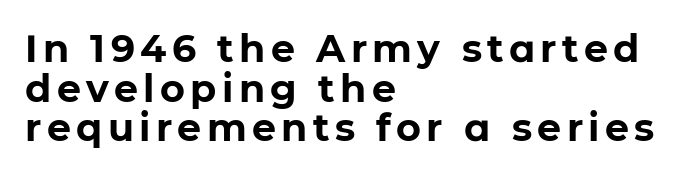
{"serif": "no", "italic": "no", "bold": "yes", "weight": "bold", "width": "normal", "stroke_contrast": "low", "x_height": "medium", "monospaced": "no", "underline": "no", "align": "left", "line_spacing": "tight", "line_spacing_ratio": 1.04, "glyph_px": 38}
